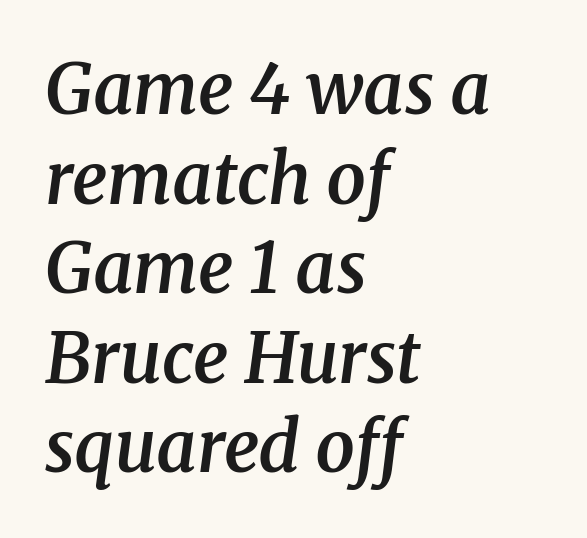
{"serif": "yes", "italic": "yes", "lean": "right", "slant_degrees": 8, "bold": "semi", "weight": "semibold", "width": "normal", "stroke_contrast": "medium", "x_height": "medium", "monospaced": "no", "underline": "no", "align": "left", "line_spacing": "normal", "line_spacing_ratio": 1.28, "letter_spacing": "normal", "letter_spacing_em": 0.0, "glyph_px": 70}
